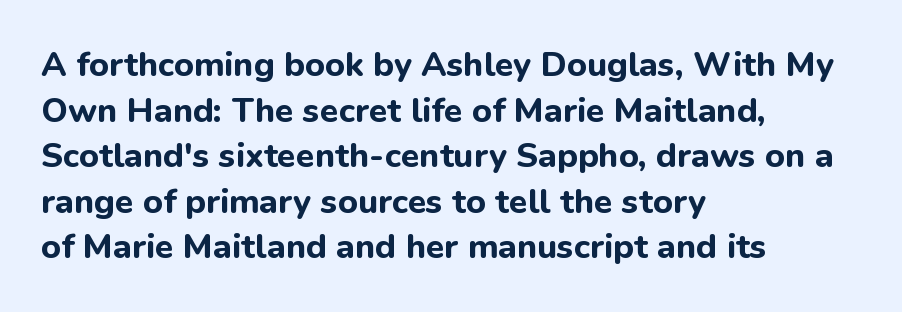
The image shows 34 px bold sans-serif type, upright; set left-aligned, normal line spacing (1.34x), normal letter spacing, not underlined; low stroke contrast and a medium x-height.
